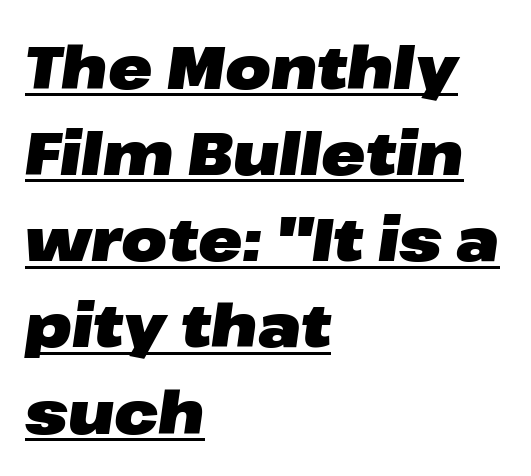
Q: Is the text bold? A: Yes.
Q: Is the text italic (slanted)? A: Yes, it leans right by about 8 degrees.
Q: Is the text underlined? A: Yes.
Q: How is the paragraph aligned? A: Left-aligned.
Q: Is the spacing between letters normal or unusually wide? A: Normal.
Q: Is the spacing between lines tight, normal or loose? A: Normal.
Q: Width (condensed, normal, or wide)? A: Wide.
Q: Stroke contrast? A: Low.
Q: x-height? A: Medium.
Q: Monospaced? A: No.
